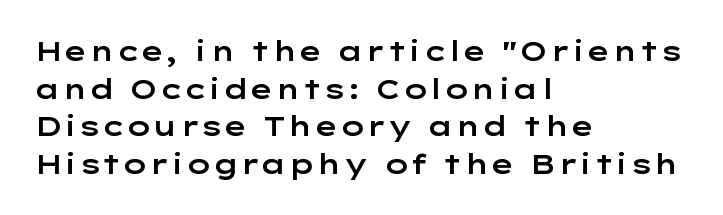
Q: Is the text italic (slanted)? A: No, it is upright.
Q: Is the text underlined? A: No.
Q: How is the paragraph aligned? A: Left-aligned.
Q: Is the spacing between letters normal or unusually wide? A: Normal.
Q: Is the spacing between lines tight, normal or loose? A: Normal.
